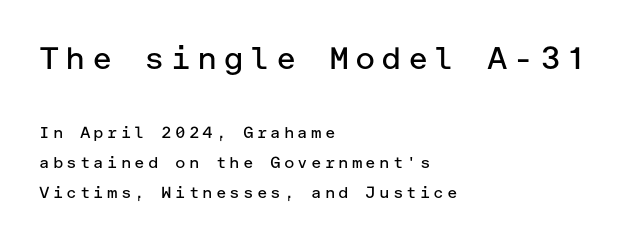
The typesetting does not lean heavy: it is not bold. Is the lower block the larger one? No — the upper block carries the bigger type. Descenders hang freely into open space. Typographically, this falls in the sans-serif category. This is roman type, the default non-slanted kind. Left-aligned paragraph, ragged on the right.
